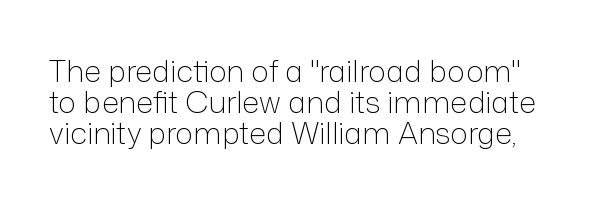
The image shows 30 px light sans-serif type, upright; set tight line spacing (1.03x), normal letter spacing, not underlined; low stroke contrast and a medium x-height.
